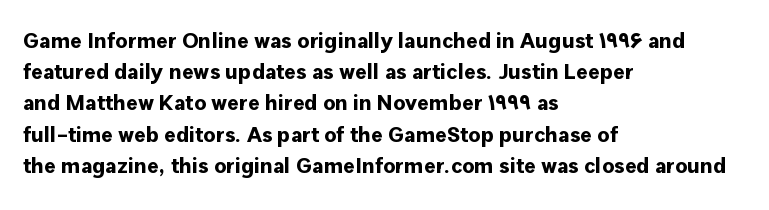
In CSS terms this would be text-align: left. Baseline-to-baseline distance is the conventional proportion of letter height. Notice how the stems are strictly vertical — no italics here. The space beneath each line is pristine and unruled. Spacing between characters is what you'd get straight out of the box. The passage shown is emphatically bold.
